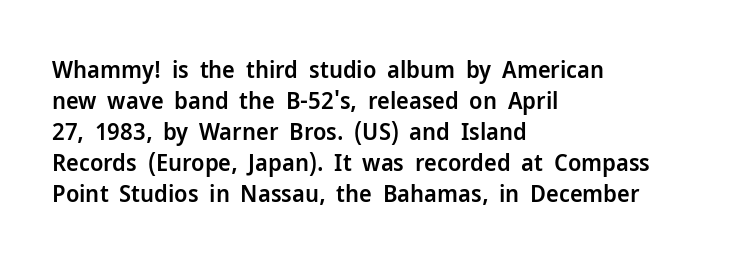
Q: Is the text bold? A: Semi-bold.
Q: Is the text italic (slanted)? A: No, it is upright.
Q: Is the text underlined? A: No.
Q: How is the paragraph aligned? A: Left-aligned.
Q: Is the spacing between letters normal or unusually wide? A: Normal.
Q: Is the spacing between lines tight, normal or loose? A: Normal.
